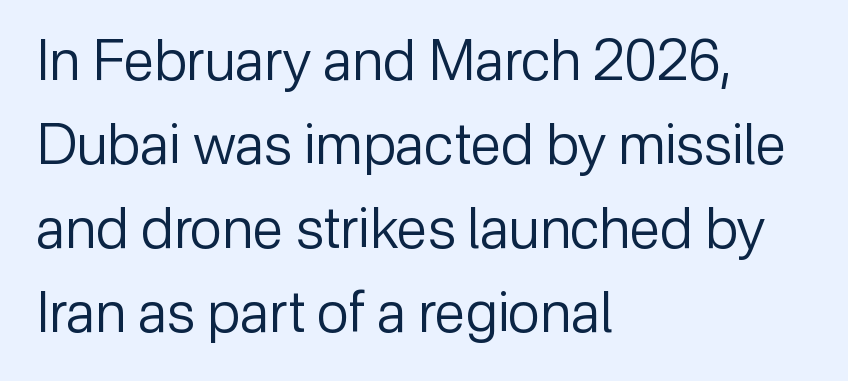
Inter-character spacing is left at the font's built-in metrics. Font category for this specimen: sans-serif. Each letter keeps its own natural width here, so spacing adapts to shape. Ascenders rise straight up at ninety degrees. Each new line begins a customary step beneath the previous one.
